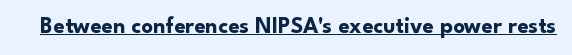
Q: Is the text bold? A: Yes.
Q: Is the text italic (slanted)? A: No, it is upright.
Q: Is the text underlined? A: Yes.
Q: Is the spacing between letters normal or unusually wide? A: Normal.
